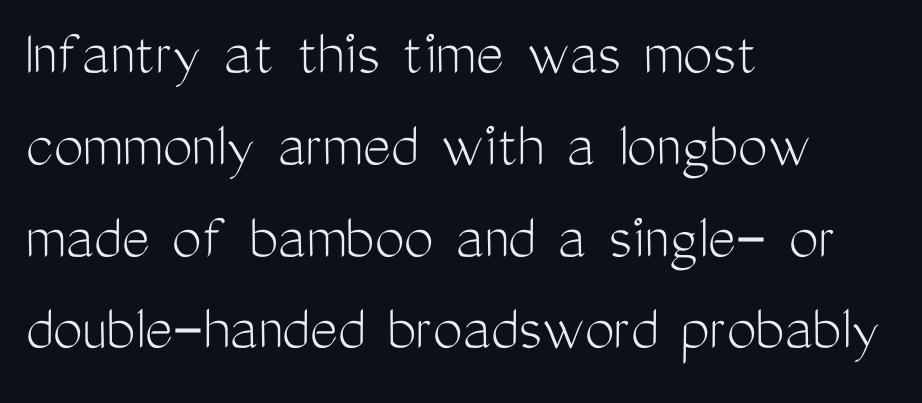
The image shows 67 px light, condensed sans-serif type, upright; set left-aligned, normal line spacing (1.37x), normal letter spacing, not underlined; medium stroke contrast and a medium x-height.
